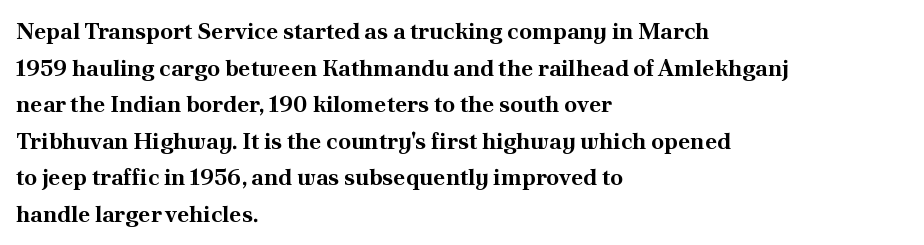
The image shows 23 px bold type, upright; set left-aligned, normal line spacing (1.59x), normal letter spacing, not underlined.
